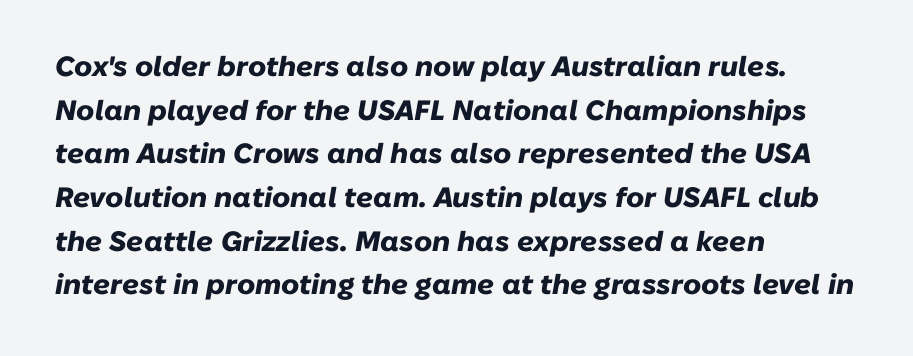
This block has exactly the height ordinary leading produces. Slant detected: the letters are inclined. Strong, thick strokes mark this as bold type. What stands out about the letter spacing? Nothing — it is the standard amount. This sample is left-justified, so line endings fall wherever the words run out. Unmarked baselines from the first word to the last.
